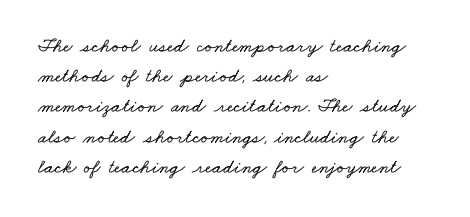
{"underline": "no", "align": "left", "line_spacing": "normal", "line_spacing_ratio": 1.51, "letter_spacing": "normal", "letter_spacing_em": 0.0, "glyph_px": 20}
